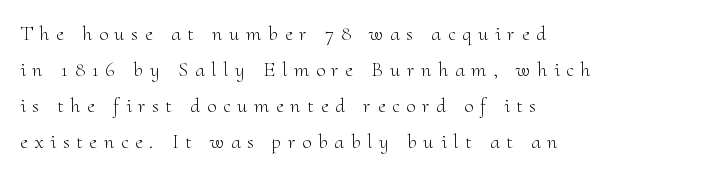
Q: Is the text bold? A: No.
Q: Is the text italic (slanted)? A: No, it is upright.
Q: Is the text underlined? A: No.
Q: How is the paragraph aligned? A: Left-aligned.
Q: Is the spacing between letters normal or unusually wide? A: Unusually wide.
